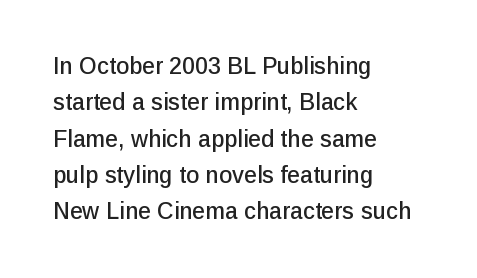
Q: Is the text italic (slanted)? A: No, it is upright.
Q: Is the text underlined? A: No.
Q: How is the paragraph aligned? A: Left-aligned.
Q: Is the spacing between letters normal or unusually wide? A: Normal.
Q: Is the spacing between lines tight, normal or loose? A: Normal.
